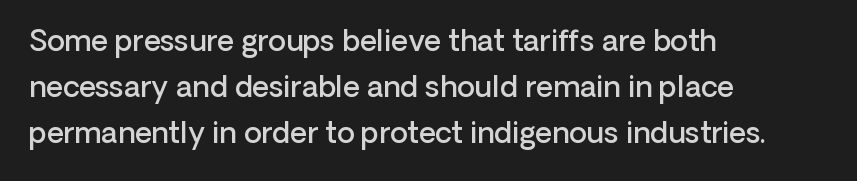
Each word holds together tightly as a unit, with standard inter-letter gaps. The typesetter chose a ragged-right arrangement here. The space between consecutive lines is moderate. The foot of each line stays bare and open.
